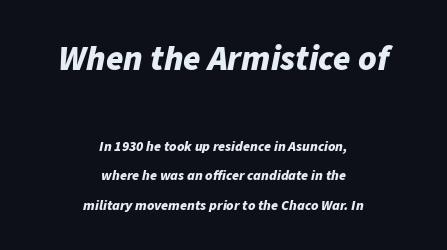
Q: Is the text bold? A: Yes.
Q: Is the text italic (slanted)? A: Yes, it leans right by about 11 degrees.
Q: Is the text underlined? A: No.
Q: How is the paragraph aligned? A: Centered.
Q: Is the spacing between letters normal or unusually wide? A: Normal.
Q: Is the spacing between lines tight, normal or loose? A: Loose.
Q: Which block of text is set in a larger size, the first (top) or the second (bottom)? A: The first (top) one.
Q: Width (condensed, normal, or wide)? A: Normal.
Q: Stroke contrast? A: Low.
Q: x-height? A: Medium.
Q: Monospaced? A: No.
